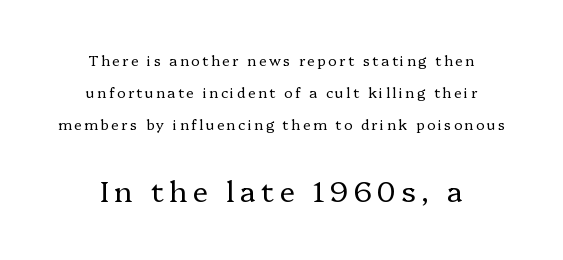
{"serif": "yes", "italic": "no", "bold": "no", "weight": "regular", "width": "normal", "stroke_contrast": "low", "x_height": "medium", "monospaced": "no", "underline": "no", "align": "center", "line_spacing": "loose", "line_spacing_ratio": 2.27, "larger_block": "second", "size_ratio": 2.07, "glyph_px": 29}
